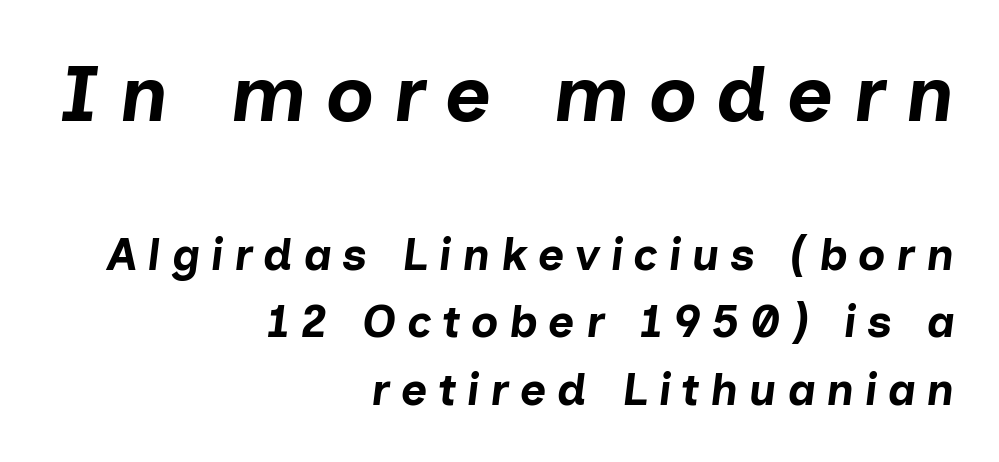
{"italic": "yes", "lean": "right", "slant_degrees": 7, "bold": "yes", "weight": "bold", "width": "normal", "stroke_contrast": "low", "x_height": "medium", "monospaced": "no", "underline": "no", "align": "right", "line_spacing": "normal", "line_spacing_ratio": 1.5, "letter_spacing": "wide", "letter_spacing_em": 0.24, "larger_block": "first", "size_ratio": 1.76, "glyph_px": 79}
